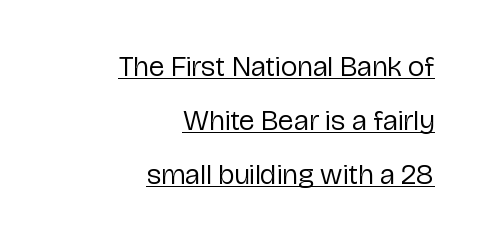
Q: Is the text bold? A: No.
Q: Is the text italic (slanted)? A: No, it is upright.
Q: Is the typeface a serif or a sans-serif typeface? A: Sans-serif.
Q: Is the text underlined? A: Yes.
Q: How is the paragraph aligned? A: Right-aligned.
Q: Is the spacing between letters normal or unusually wide? A: Normal.
Q: Width (condensed, normal, or wide)? A: Normal.
Q: Stroke contrast? A: Low.
Q: x-height? A: Medium.
Q: Monospaced? A: No.
